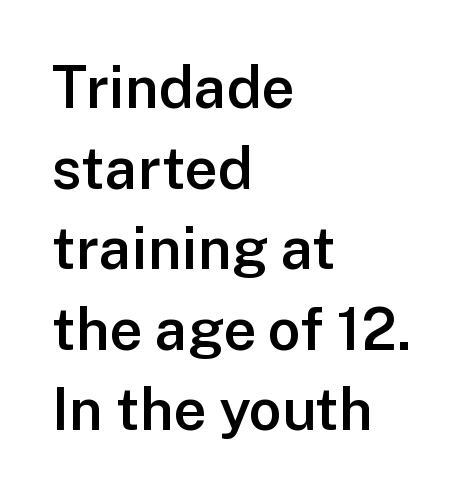
{"serif": "no", "italic": "no", "bold": "semi", "weight": "semibold", "width": "normal", "stroke_contrast": "low", "x_height": "medium", "monospaced": "no", "underline": "no", "align": "left", "line_spacing": "normal", "line_spacing_ratio": 1.39, "letter_spacing": "normal", "letter_spacing_em": 0.0, "glyph_px": 58}
